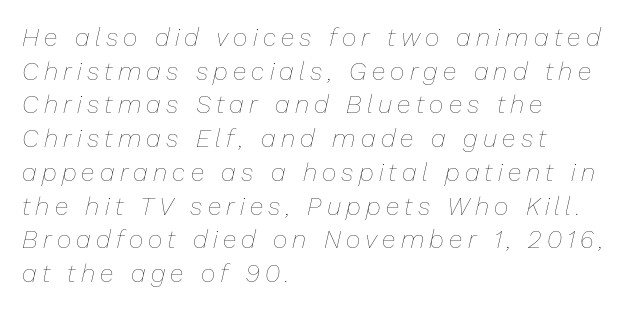
Q: Is the text bold? A: No.
Q: Is the text italic (slanted)? A: Yes, it leans right by about 13 degrees.
Q: Is the text underlined? A: No.
Q: How is the paragraph aligned? A: Left-aligned.
Q: Is the spacing between letters normal or unusually wide? A: Unusually wide.
Q: Is the spacing between lines tight, normal or loose? A: Normal.
